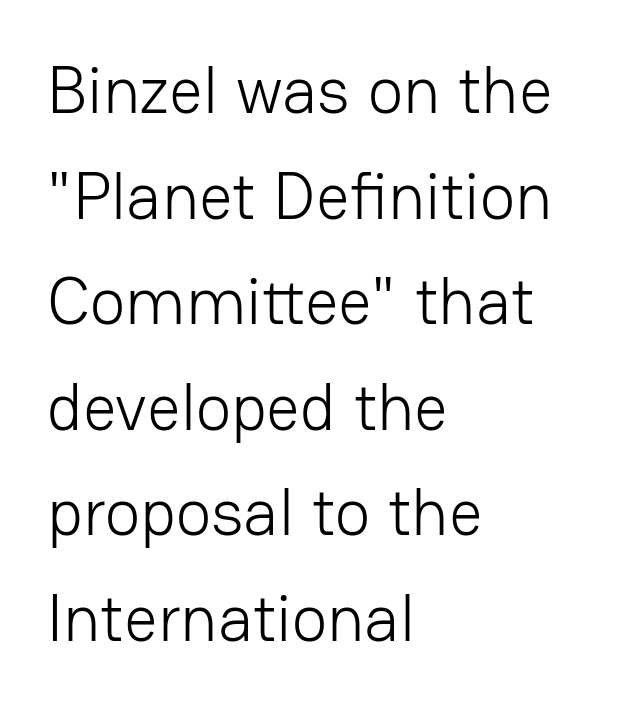
The image shows 66 px light sans-serif type, upright; set left-aligned, normal line spacing (1.6x), normal letter spacing, not underlined; low stroke contrast and a medium x-height.
